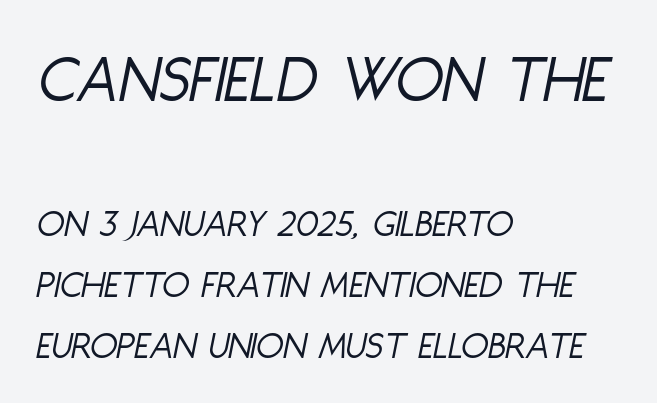
The initial chunk of copy outweighs the following chunk in type size. The setting favours the left margin, as ordinary paragraphs usually do. These glyphs show unthickened strokes, regular width or finer. Note the varied advance widths — an 'i' is clearly narrower than an 'm'. You could call the tracking neutral — neither tight nor loose. Lines of text with bare space underneath.
